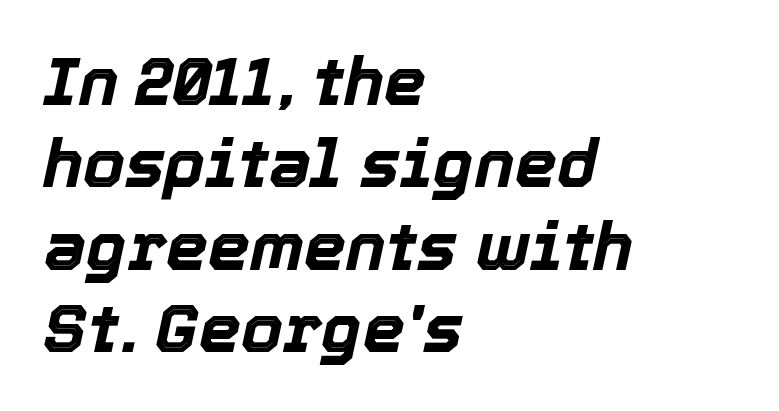
The image shows 67 px bold type, italic (leaning right); set left-aligned, line spacing 1.23x, normal letter spacing, not underlined; a medium x-height.
